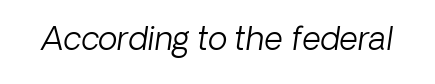
Q: Is the text bold? A: No.
Q: Is the text italic (slanted)? A: Yes, it leans right by about 8 degrees.
Q: Is the text underlined? A: No.
Q: Is the spacing between letters normal or unusually wide? A: Normal.
Q: Width (condensed, normal, or wide)? A: Normal.
Q: Stroke contrast? A: Low.
Q: x-height? A: Medium.
Q: Monospaced? A: No.
